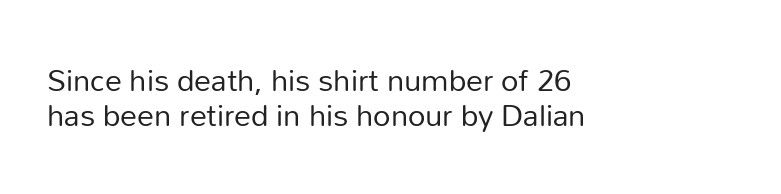
In CSS terms this would be text-align: left. What kind of face is this? One without serifs — a sans. Think of a printed novel: that variable character pitch is what you see here. The words here are not underlined. Weight class: somewhere from thin through regular. Very little white space separates one row of letters from the next.
